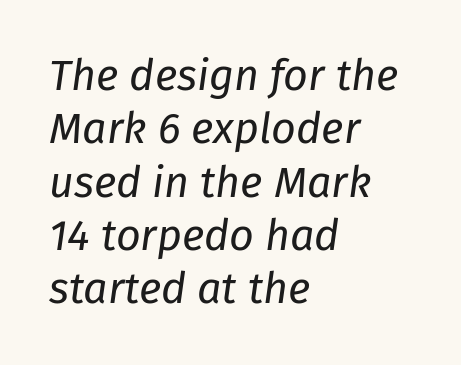
The image shows 43 px regular-weight type, italic (leaning right); set left-aligned, line spacing 1.24x, normal letter spacing, not underlined; low stroke contrast and a medium x-height.
